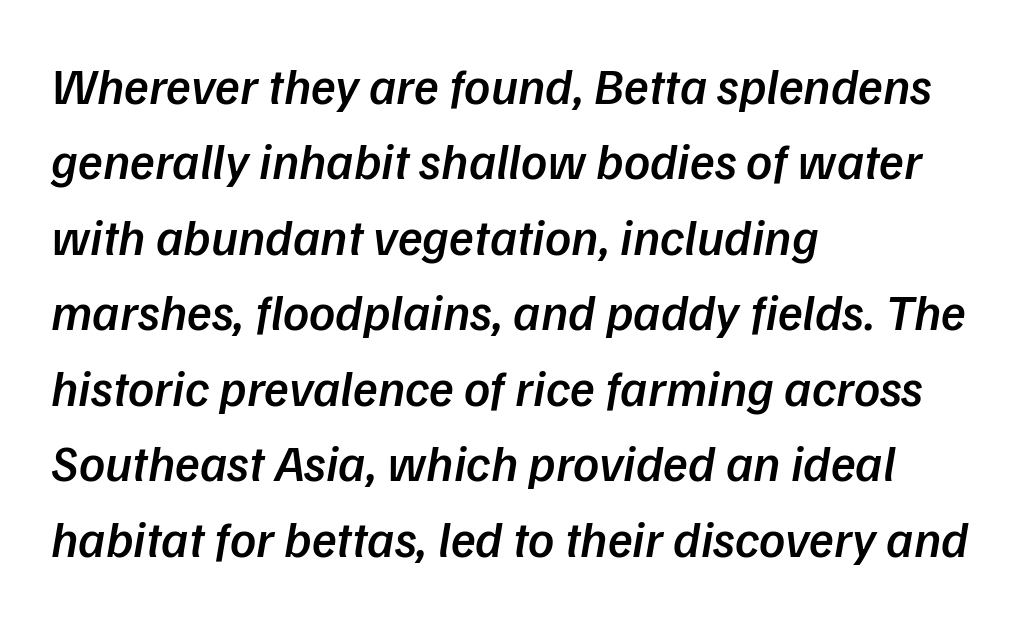
Q: Is the text bold? A: Semi-bold.
Q: Is the text italic (slanted)? A: Yes, it leans right by about 9 degrees.
Q: Is the text underlined? A: No.
Q: How is the paragraph aligned? A: Left-aligned.
Q: Is the spacing between letters normal or unusually wide? A: Normal.
Q: Is the spacing between lines tight, normal or loose? A: Normal.
Q: Width (condensed, normal, or wide)? A: Normal.
Q: Stroke contrast? A: Low.
Q: x-height? A: Medium.
Q: Monospaced? A: No.
